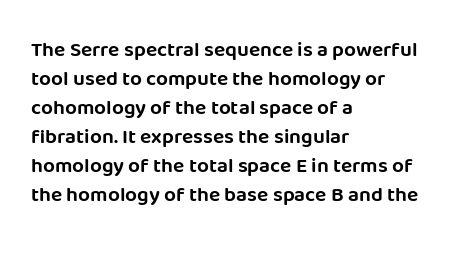
The image shows 21 px text type, upright; set left-aligned, normal line spacing (1.38x), normal letter spacing, not underlined.
